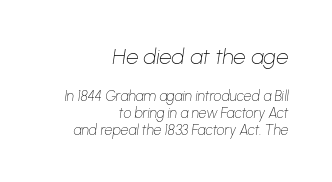
Observe the lean: these are italic letterforms. The face used here appears at its bigger size in the upper chunk. Letter spacing: default. The passage shown is not underscored anywhere. The cut favours lightness, reaching ordinary text weight at its darkest. Teacher's note: observe the even right margin — that is flush-right alignment.
